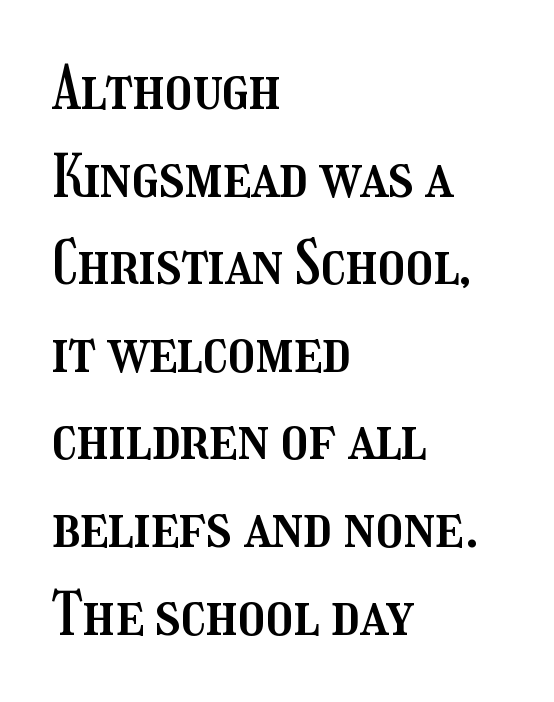
If you drew a line through each stem, it would be perfectly vertical. The glyphs are unaccompanied by any horizontal stroke below them. This block has exactly the height ordinary leading produces. The paragraph has a hard left edge and a soft right edge. Varying glyph widths throughout — classic text-font behaviour. This sample uses plain, unmodified letter spacing.
